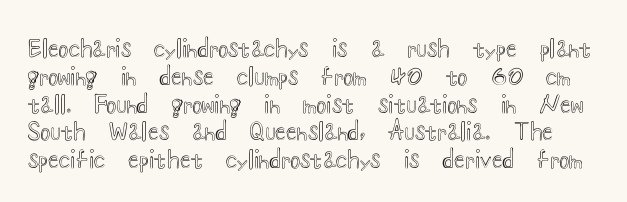
Upright lettering throughout. Unmarked baselines from the first word to the last. Short note: letters normally spaced.
